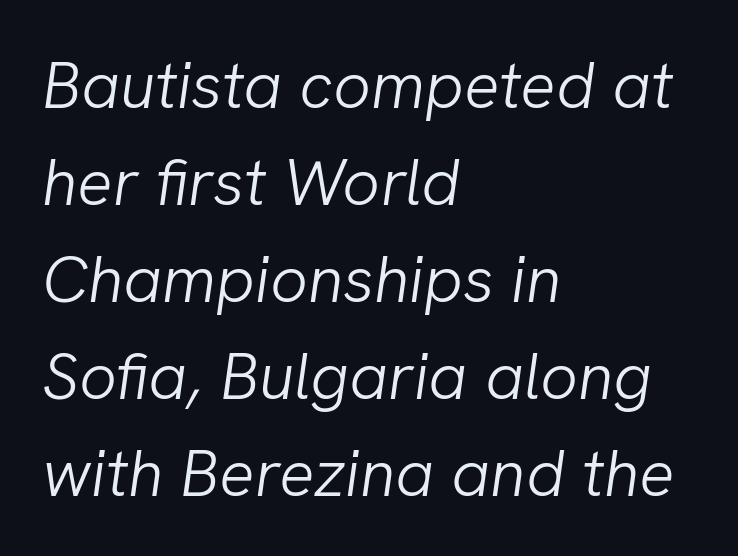
Leading: standard. Stems and bowls with no extra thickness — not bold. The string is rendered with underlining switched off. Every character sits at an angle, as italics do. The paragraph shown leans on its left margin.
